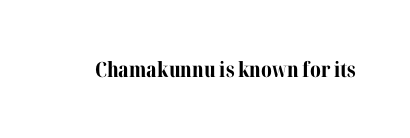
{"italic": "no", "bold": "yes", "underline": "no", "letter_spacing": "normal", "letter_spacing_em": 0.0, "glyph_px": 21}
